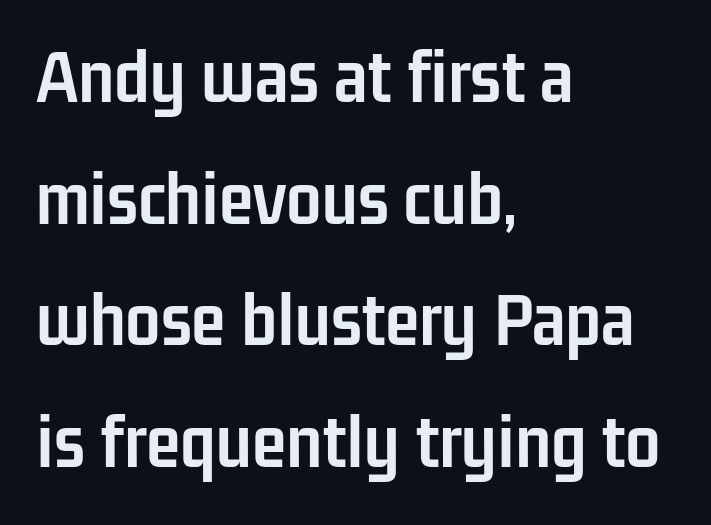
Bold? Absolutely — the strokes are thick and heavy. The letters stand upright; this is a roman face. Spacing between characters is what you'd get straight out of the box. Interline gaps are of average width in this sample.
